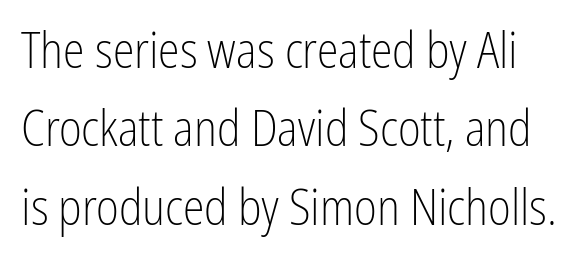
Q: Is the text bold? A: No.
Q: Is the text italic (slanted)? A: No, it is upright.
Q: Is the typeface a serif or a sans-serif typeface? A: Sans-serif.
Q: Is the text underlined? A: No.
Q: Is the spacing between letters normal or unusually wide? A: Normal.
Q: Is the spacing between lines tight, normal or loose? A: Normal.
Q: Width (condensed, normal, or wide)? A: Condensed.
Q: Stroke contrast? A: Low.
Q: x-height? A: Medium.
Q: Monospaced? A: No.
